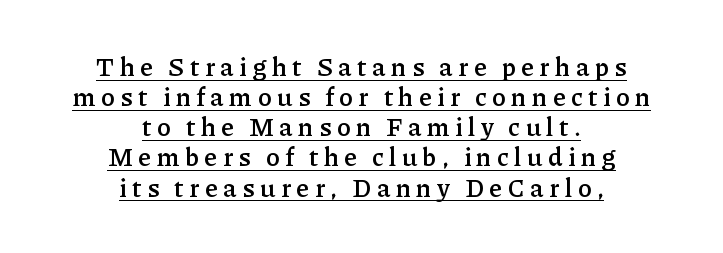
{"italic": "no", "bold": "semi", "underline": "yes", "align": "center", "line_spacing_ratio": 1.16, "letter_spacing": "wide", "letter_spacing_em": 0.21, "glyph_px": 26}
